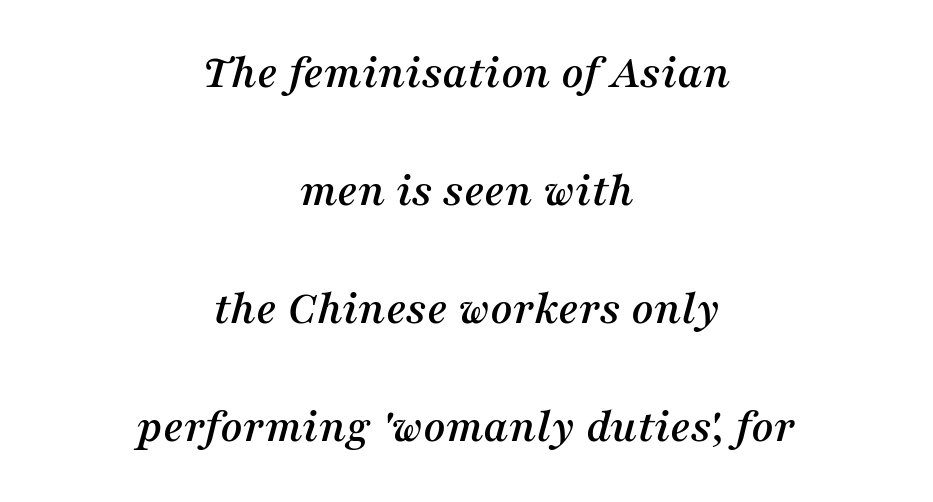
The image shows 48 px serif type, italic (leaning right); set centered, loose line spacing (2.46x), normal letter spacing, not underlined; medium stroke contrast and a medium x-height.
